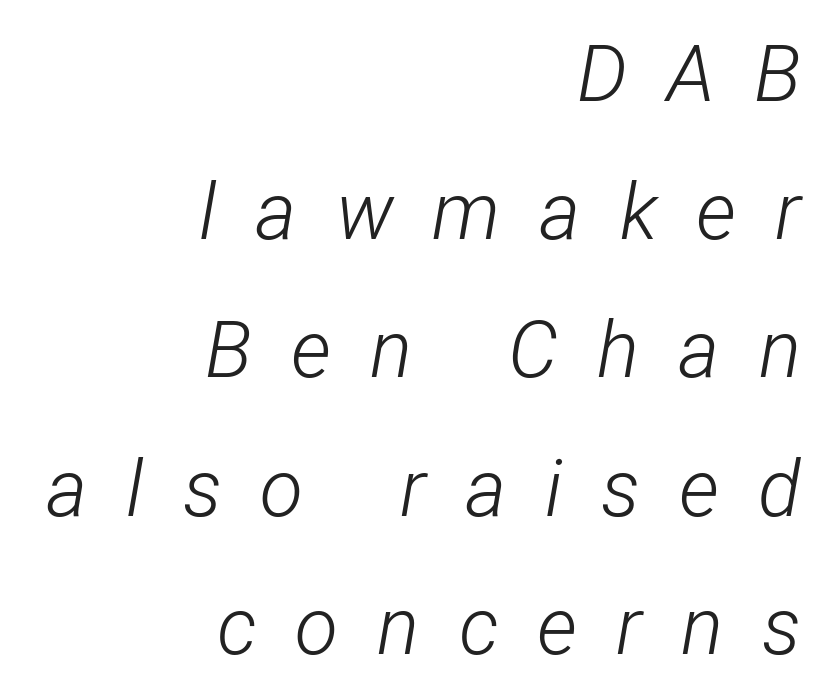
The image shows 79 px light, condensed type, italic (leaning right); set right-aligned, line spacing 1.75x, unusually wide letter spacing (+0.49 em), not underlined; low stroke contrast and a medium x-height.
